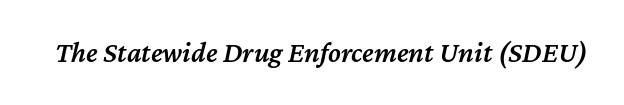
You can tell it's italic because the verticals aren't actually vertical. Firm but not heavy-handed strokes: this text is semibold. Clear beneath every line of the passage. The face used here is proportionally spaced, like ordinary book or web type. Characters follow at the spacing the type designer built in.
